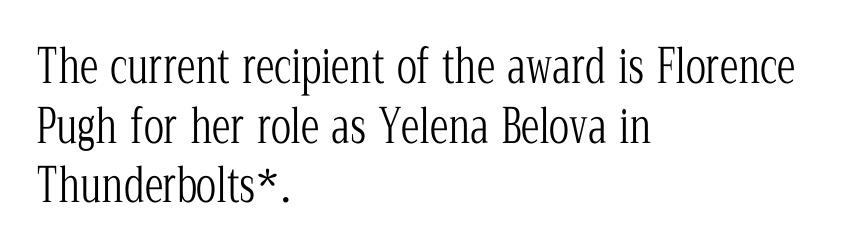
{"serif": "yes", "italic": "no", "bold": "no", "weight": "light", "width": "condensed", "stroke_contrast": "low", "x_height": "medium", "monospaced": "no", "underline": "no", "align": "left", "line_spacing": "normal", "line_spacing_ratio": 1.27, "letter_spacing": "normal", "letter_spacing_em": 0.0, "glyph_px": 47}
